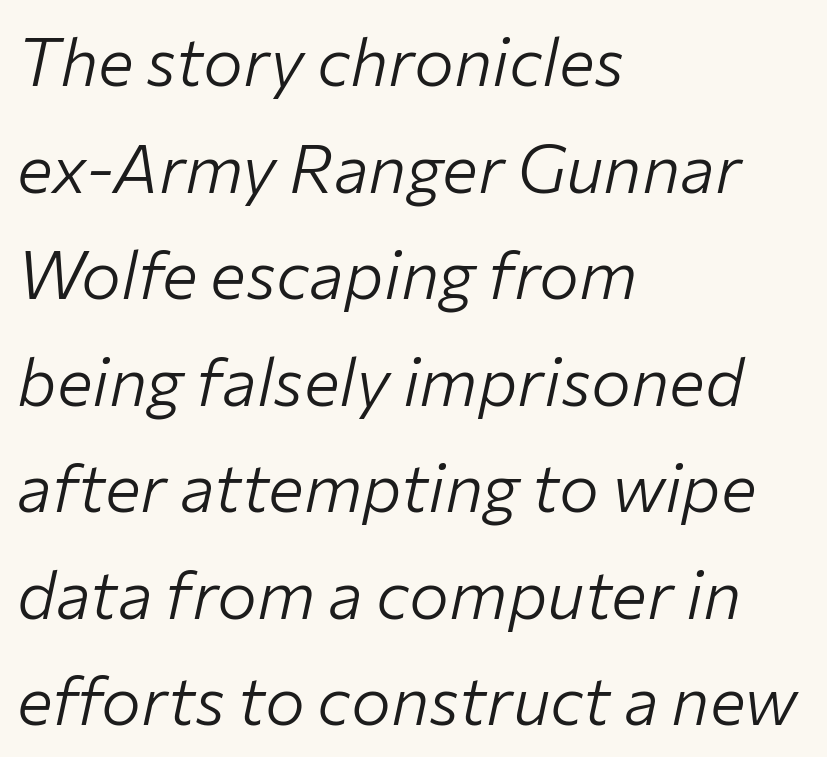
The image shows 67 px light type, italic (leaning right); set left-aligned, normal line spacing (1.59x), normal letter spacing, not underlined; low stroke contrast and a medium x-height.
